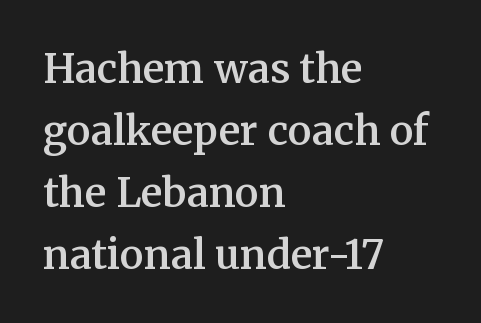
Q: Is the text bold? A: Semi-bold.
Q: Is the text italic (slanted)? A: No, it is upright.
Q: Is the typeface a serif or a sans-serif typeface? A: Serif.
Q: Is the text underlined? A: No.
Q: How is the paragraph aligned? A: Left-aligned.
Q: Is the spacing between letters normal or unusually wide? A: Normal.
Q: Is the spacing between lines tight, normal or loose? A: Normal.
Q: Width (condensed, normal, or wide)? A: Normal.
Q: Stroke contrast? A: Medium.
Q: x-height? A: Medium.
Q: Monospaced? A: No.
